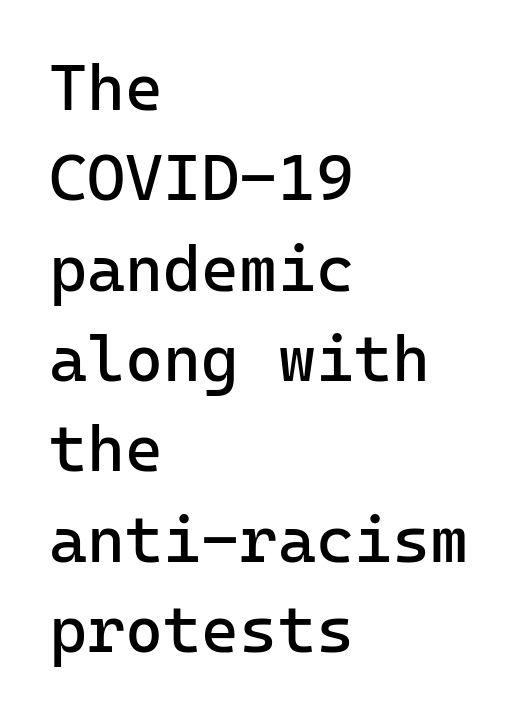
The image shows 65 px regular-weight sans-serif type, upright, monospaced; set left-aligned, normal line spacing (1.39x), normal letter spacing, not underlined; low stroke contrast and a medium x-height.
